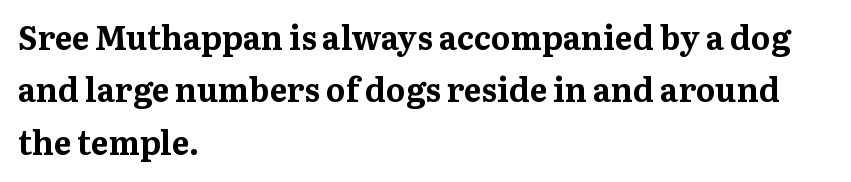
The image shows 33 px bold serif type, upright; set left-aligned, normal line spacing (1.59x), normal letter spacing, not underlined; medium stroke contrast and a medium x-height.
